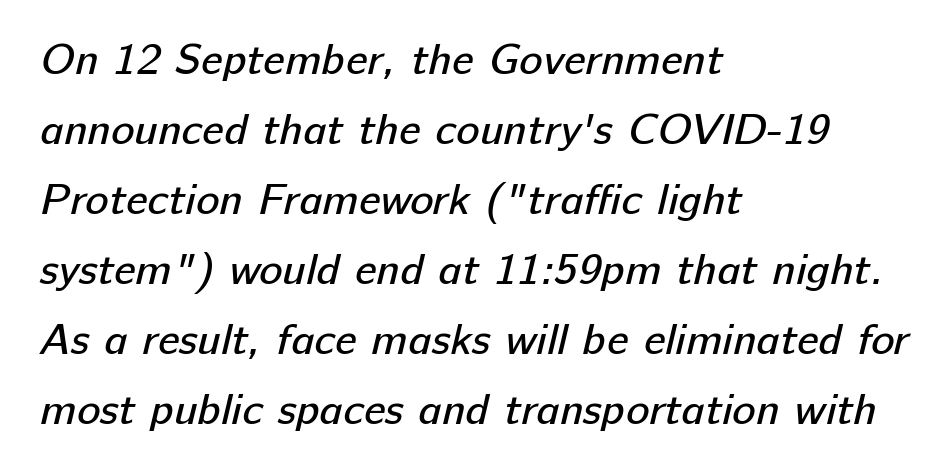
Q: Is the text bold? A: No.
Q: Is the typeface a serif or a sans-serif typeface? A: Sans-serif.
Q: Is the text underlined? A: No.
Q: How is the paragraph aligned? A: Left-aligned.
Q: Is the spacing between letters normal or unusually wide? A: Normal.
Q: Is the spacing between lines tight, normal or loose? A: Normal.
Q: Width (condensed, normal, or wide)? A: Normal.
Q: Stroke contrast? A: Low.
Q: x-height? A: Medium.
Q: Monospaced? A: No.
